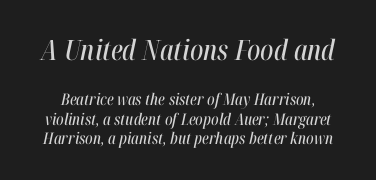
The image shows 28 px condensed type, italic (leaning right); set line spacing 1.23x, normal letter spacing, not underlined; the first (top) block is 1.75x larger; high stroke contrast and a medium x-height.
